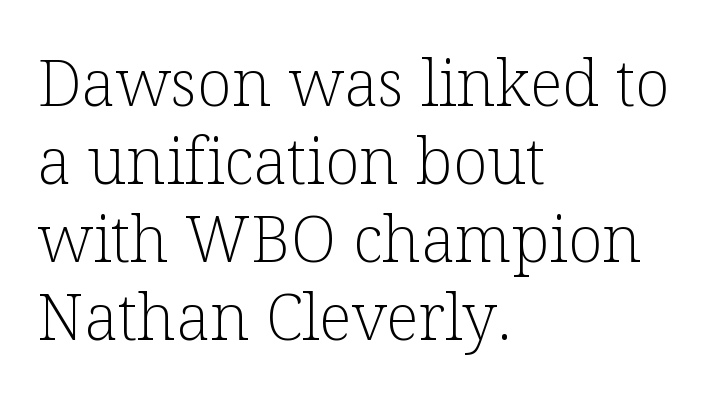
The typesetter chose a ragged-right arrangement here. The glyphs are unaccompanied by any horizontal stroke below them. Unlike italic type, these characters show no tilt at all. Are there feet on the stems? There are — it's a serif.
